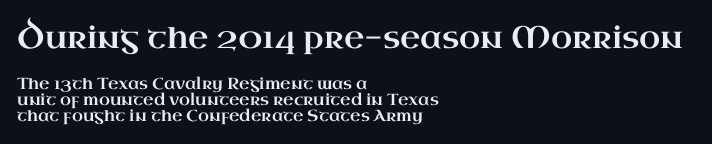
{"serif": "yes", "italic": "no", "width": "wide", "stroke_contrast": "high", "x_height": "small", "monospaced": "no", "underline": "no", "align": "left", "line_spacing": "tight", "line_spacing_ratio": 1.0, "letter_spacing": "normal", "letter_spacing_em": 0.0, "larger_block": "first", "size_ratio": 1.94, "glyph_px": 31}
